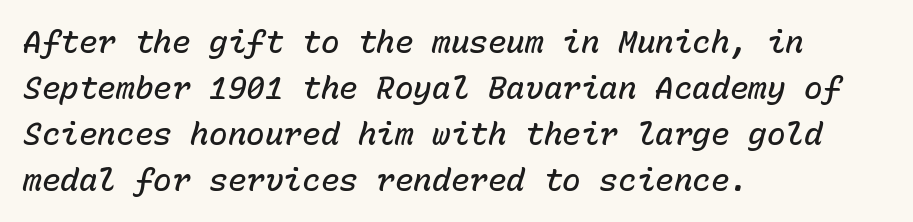
{"italic": "yes", "lean": "right", "slant_degrees": 15, "bold": "semi", "weight": "semibold", "width": "normal", "stroke_contrast": "low", "x_height": "medium", "monospaced": "yes", "underline": "no", "align": "left", "line_spacing": "normal", "line_spacing_ratio": 1.48, "letter_spacing": "normal", "letter_spacing_em": 0.0, "glyph_px": 31}
